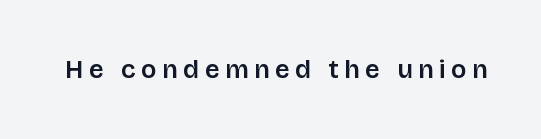
The image shows 26 px text type, upright; set unusually wide letter spacing (+0.21 em), not underlined.
